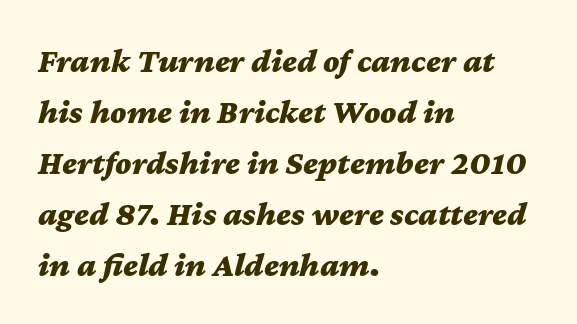
The face used here is proportionally spaced, like ordinary book or web type. Characters follow at the spacing the type designer built in. This rendering features lettering with no underline. Heavy, bold letterforms. Successive baselines arrive at the customary interval. The passage shown leans; its letterforms are oblique.
